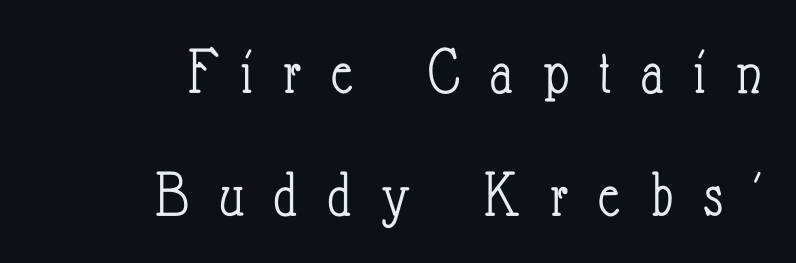
{"italic": "no", "bold": "no", "weight": "light", "width": "condensed", "stroke_contrast": "low", "x_height": "small", "monospaced": "no", "underline": "no", "align": "right", "line_spacing_ratio": 1.83, "letter_spacing": "wide", "letter_spacing_em": 0.45, "glyph_px": 67}
